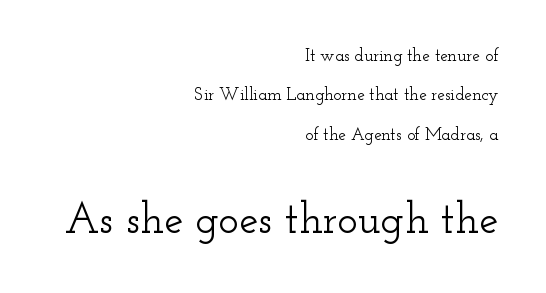
Note: smaller setting up top, larger setting below. In terms of leading, this rendering errs on the spacious side. The space beneath each line is pristine and unruled. This rendering uses right alignment, leaving the left contour irregular. The passage shown is typed in a proportional face where columns would drift. The axis of the letterforms is exactly vertical.
